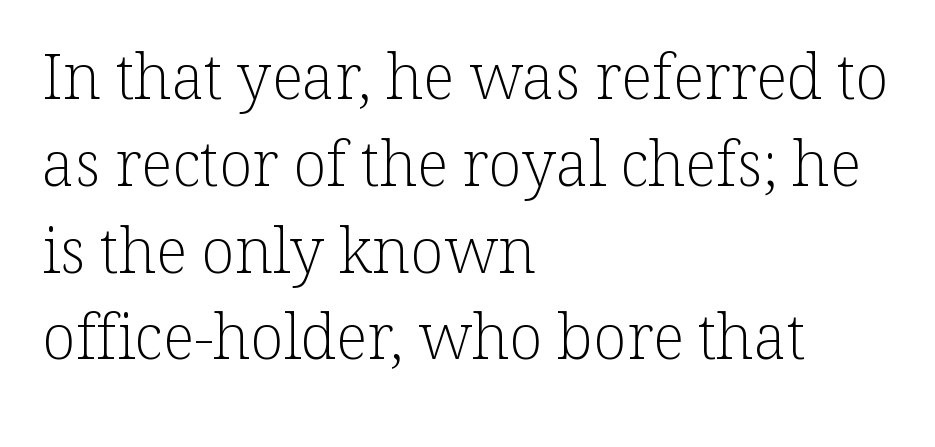
{"serif": "yes", "italic": "no", "bold": "no", "weight": "light", "width": "normal", "stroke_contrast": "low", "x_height": "medium", "monospaced": "no", "underline": "no", "align": "left", "line_spacing": "normal", "line_spacing_ratio": 1.4, "letter_spacing": "normal", "letter_spacing_em": 0.0, "glyph_px": 62}
